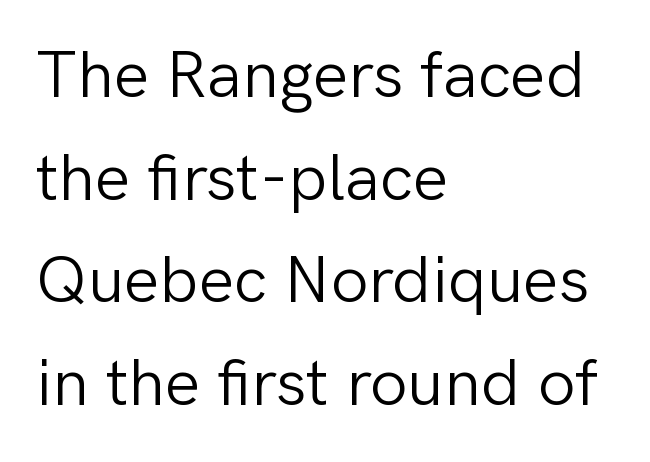
The passage shown is typeset with a sans-serif family. The compositor pushed each line to the left boundary. The glyphs are unaccompanied by any horizontal stroke below them. The letterforms sit at book weight or below. Rows of type keep a routine distance in the vertical direction. Look at the tracking — it's just the regular setting, nothing added.
